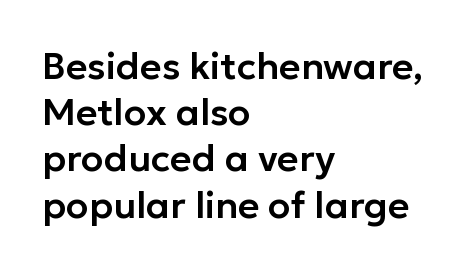
Q: Is the text italic (slanted)? A: No, it is upright.
Q: Is the typeface a serif or a sans-serif typeface? A: Sans-serif.
Q: Is the text underlined? A: No.
Q: How is the paragraph aligned? A: Left-aligned.
Q: Is the spacing between letters normal or unusually wide? A: Normal.
Q: Is the spacing between lines tight, normal or loose? A: Normal.
Q: Width (condensed, normal, or wide)? A: Normal.
Q: Stroke contrast? A: Low.
Q: x-height? A: Medium.
Q: Monospaced? A: No.
